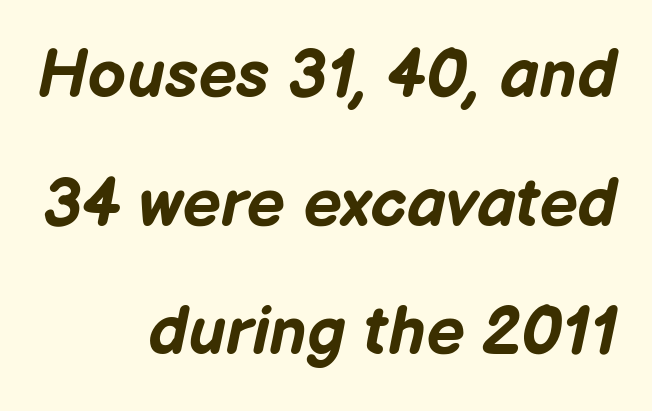
You could call the tracking neutral — neither tight nor loose. The font is running at its bold setting. Line ends are locked; line starts wander. You can tell it's italic because the verticals aren't actually vertical.
